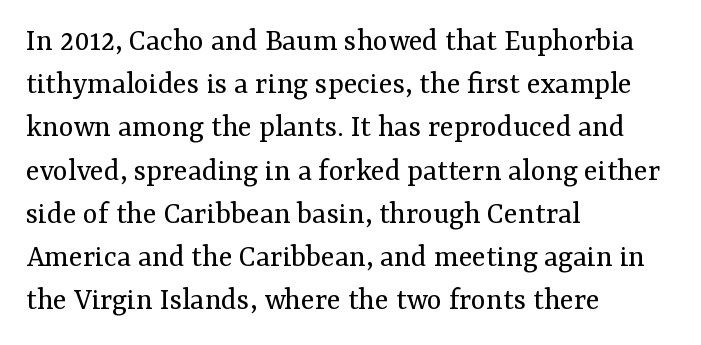
The image shows 32 px regular-weight serif type, upright; set left-aligned, normal line spacing (1.35x), normal letter spacing, not underlined; medium stroke contrast and a medium x-height.
